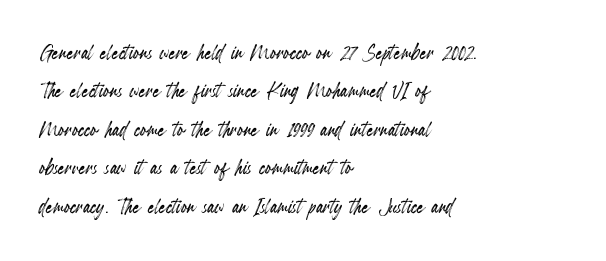
The image shows 26 px text type; set left-aligned, normal line spacing (1.48x), normal letter spacing, not underlined.
